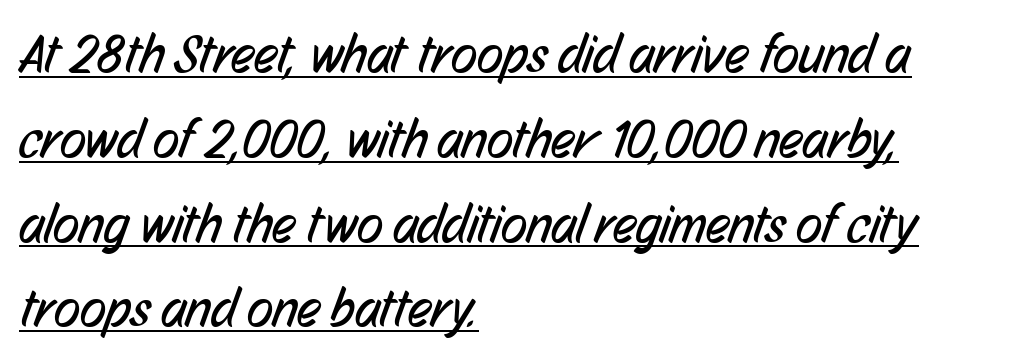
{"serif": "no", "bold": "no", "weight": "regular", "width": "condensed", "stroke_contrast": "low", "x_height": "medium", "monospaced": "no", "underline": "yes", "align": "left", "line_spacing": "normal", "line_spacing_ratio": 1.57, "letter_spacing": "normal", "letter_spacing_em": 0.0, "glyph_px": 54}
